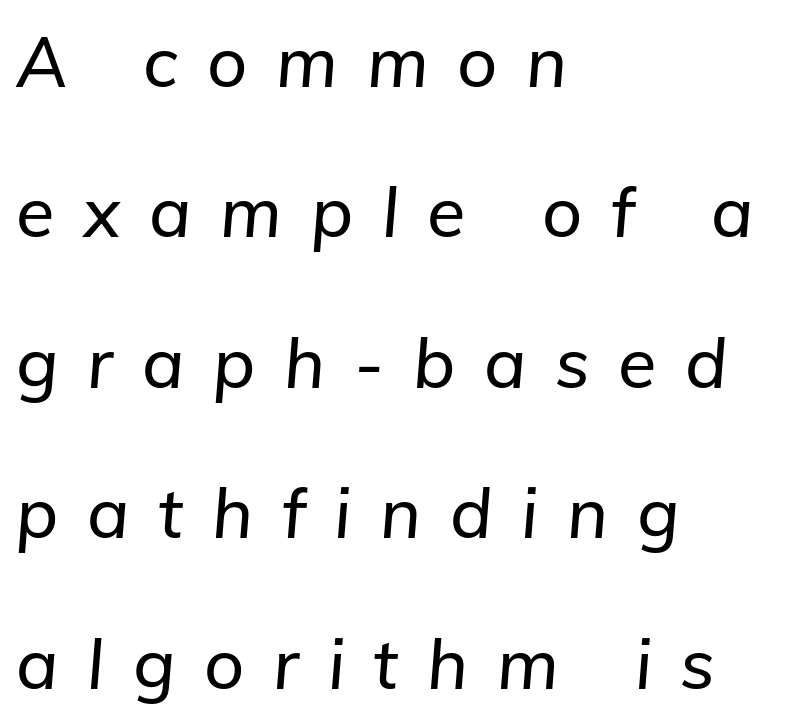
Q: Is the text italic (slanted)? A: Yes, it leans right by about 5 degrees.
Q: Is the text underlined? A: No.
Q: How is the paragraph aligned? A: Left-aligned.
Q: Is the spacing between letters normal or unusually wide? A: Unusually wide.
Q: Is the spacing between lines tight, normal or loose? A: Loose.
Q: Width (condensed, normal, or wide)? A: Normal.
Q: Stroke contrast? A: Low.
Q: x-height? A: Medium.
Q: Monospaced? A: No.
